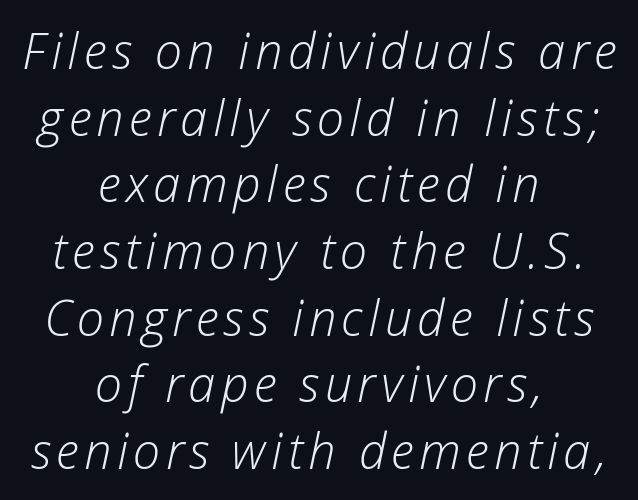
Q: Is the text bold? A: No.
Q: Is the text italic (slanted)? A: Yes, it leans right by about 12 degrees.
Q: Is the text underlined? A: No.
Q: How is the paragraph aligned? A: Centered.
Q: Is the spacing between lines tight, normal or loose? A: Normal.
Q: Width (condensed, normal, or wide)? A: Normal.
Q: Stroke contrast? A: Low.
Q: x-height? A: Medium.
Q: Monospaced? A: No.
